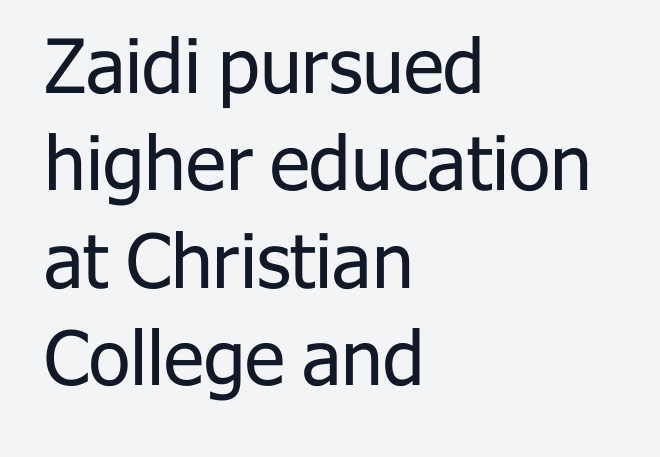
Reading down the block, your eye returns to a fixed left position each line. The typesetting does not lean heavy: it is not bold. Observe the absence of serifs on each vertical stroke in this sample. Quick note: underline off. The passage shown is typed in a proportional face where columns would drift. Is there much room between lines? A standard amount, neither cramped nor airy.
